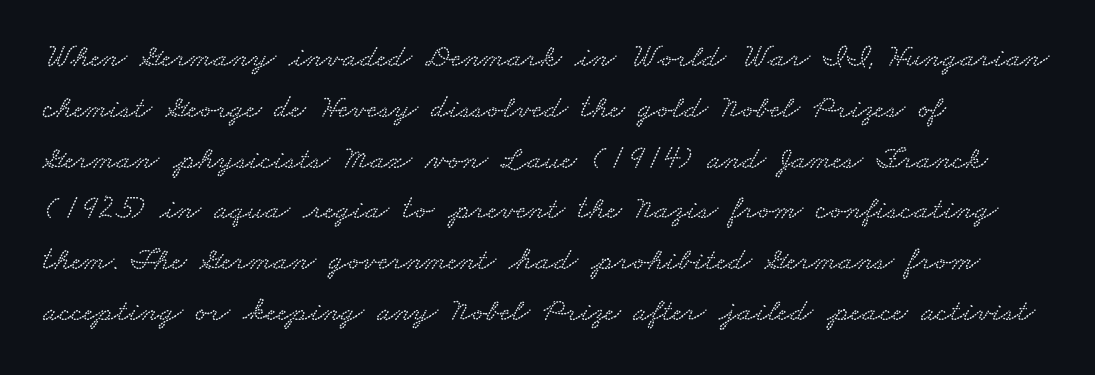
Plain, unruled lines of type. Each new line begins a customary step beneath the previous one. You could not count columns in this text — the font is proportionally spaced. Nobody touched the tracking dial on this one.
